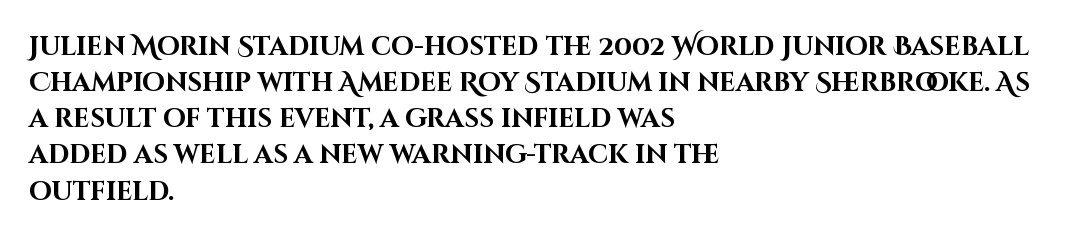
Clear beneath every line of the passage. The typography opts for an upright posture over an oblique one. Evenly set lines give the paragraph a standard silhouette. Standard letterfit; no display-style spreading of the glyphs. The compositor pushed each line to the left boundary.
